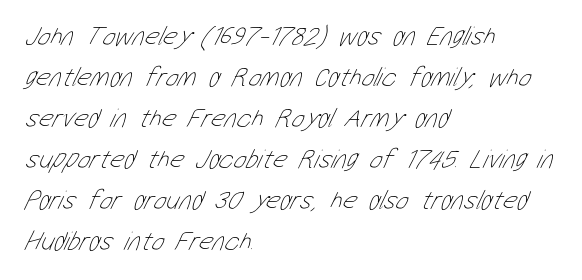
The image shows 27 px text type; set left-aligned, normal line spacing (1.52x), normal letter spacing, not underlined.
